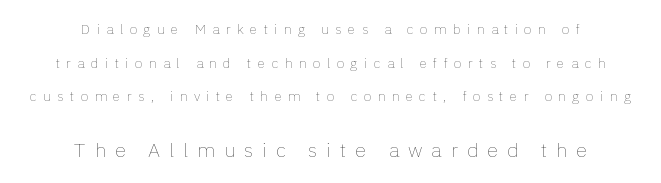
The image shows 20 px text type, upright; set centered, loose line spacing (2.41x), unusually wide letter spacing (+0.45 em), not underlined; the second (bottom) block is 1.43x larger.
